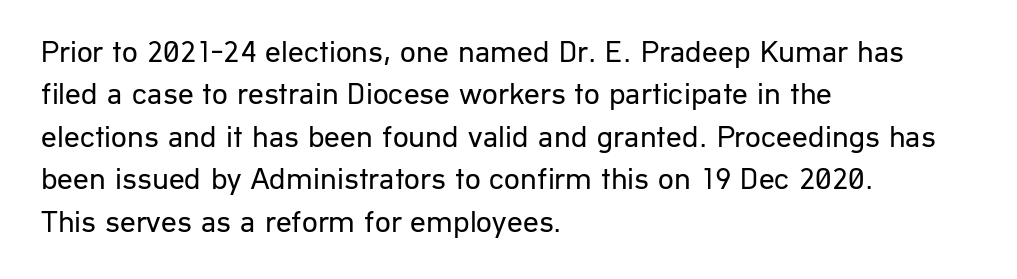
{"serif": "no", "italic": "no", "bold": "no", "weight": "regular", "width": "normal", "stroke_contrast": "low", "x_height": "medium", "monospaced": "no", "underline": "no", "align": "left", "line_spacing": "normal", "line_spacing_ratio": 1.37, "letter_spacing": "normal", "letter_spacing_em": 0.0, "glyph_px": 31}
